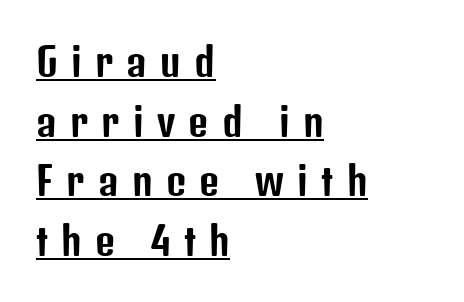
{"serif": "no", "italic": "no", "width": "condensed", "stroke_contrast": "low", "x_height": "medium", "monospaced": "no", "underline": "yes", "align": "left", "line_spacing": "normal", "line_spacing_ratio": 1.53, "letter_spacing": "wide", "letter_spacing_em": 0.34, "glyph_px": 39}
